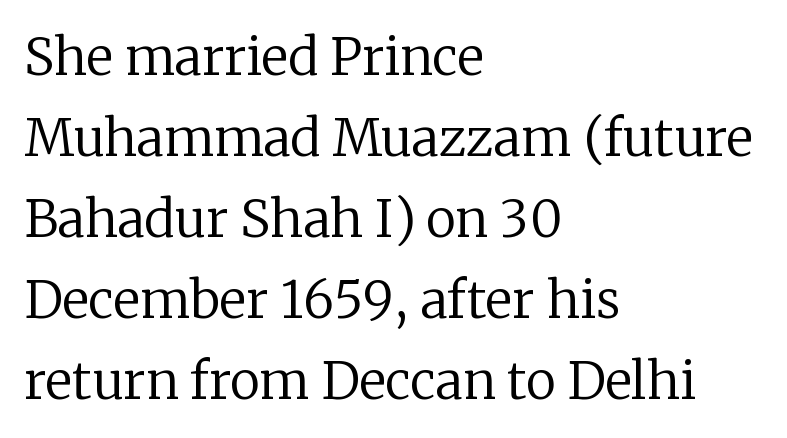
Q: Is the text bold? A: No.
Q: Is the text italic (slanted)? A: No, it is upright.
Q: Is the typeface a serif or a sans-serif typeface? A: Serif.
Q: Is the text underlined? A: No.
Q: How is the paragraph aligned? A: Left-aligned.
Q: Is the spacing between letters normal or unusually wide? A: Normal.
Q: Is the spacing between lines tight, normal or loose? A: Normal.
Q: Width (condensed, normal, or wide)? A: Normal.
Q: Stroke contrast? A: Low.
Q: x-height? A: Medium.
Q: Monospaced? A: No.
